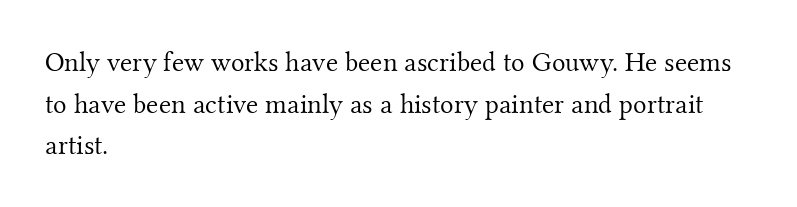
Q: Is the text bold? A: No.
Q: Is the text italic (slanted)? A: No, it is upright.
Q: Is the typeface a serif or a sans-serif typeface? A: Serif.
Q: Is the text underlined? A: No.
Q: How is the paragraph aligned? A: Left-aligned.
Q: Is the spacing between letters normal or unusually wide? A: Normal.
Q: Is the spacing between lines tight, normal or loose? A: Normal.
Q: Width (condensed, normal, or wide)? A: Normal.
Q: Stroke contrast? A: Medium.
Q: x-height? A: Small.
Q: Monospaced? A: No.
